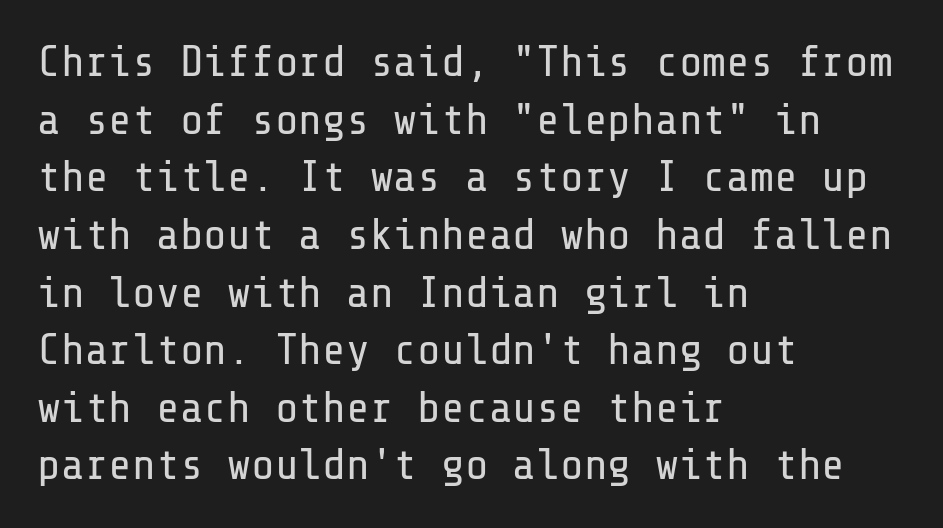
The glyphs in this specimen are sans serif. The words here are not underlined. The letters stand straight up with perfectly vertical stems. Unbolded letterforms with no extra heft. The tracking reads as untouched default to a designer's eye.
